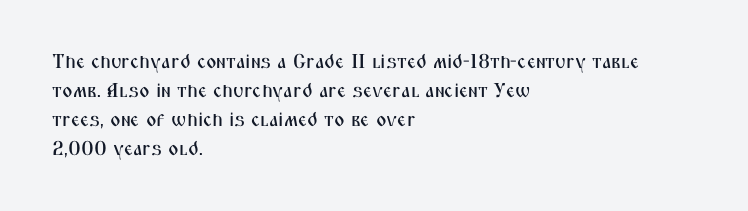
The image shows 20 px text type, upright; set left-aligned, normal line spacing (1.45x), normal letter spacing, not underlined.
